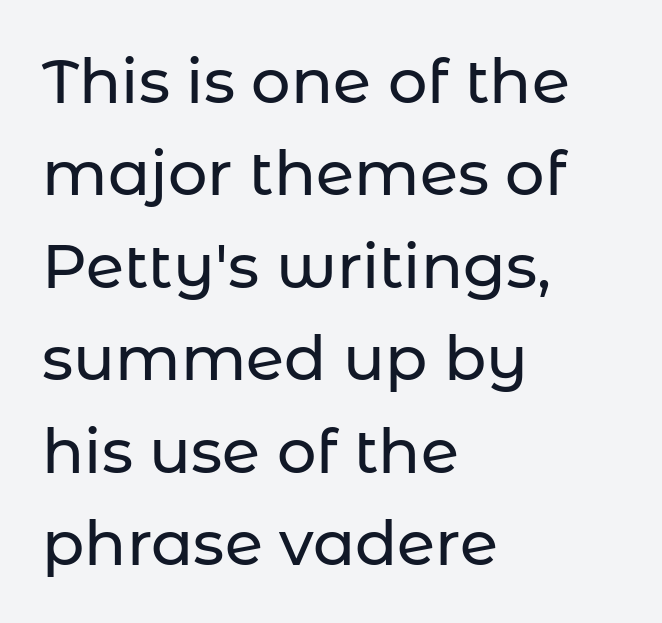
Does extra space separate the letters? No, they use regular spacing. A typesetter would call this proportional, since set widths differ per character. Where is the straight margin? On the left. How would I describe the line gaps? Plain and ordinary. Typographically, this falls in the sans-serif category.
